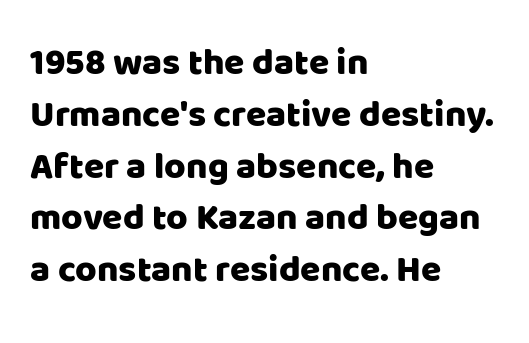
{"serif": "no", "italic": "no", "width": "normal", "stroke_contrast": "low", "x_height": "large", "monospaced": "no", "underline": "no", "align": "left", "line_spacing": "normal", "line_spacing_ratio": 1.4, "letter_spacing": "normal", "letter_spacing_em": 0.0, "glyph_px": 37}
